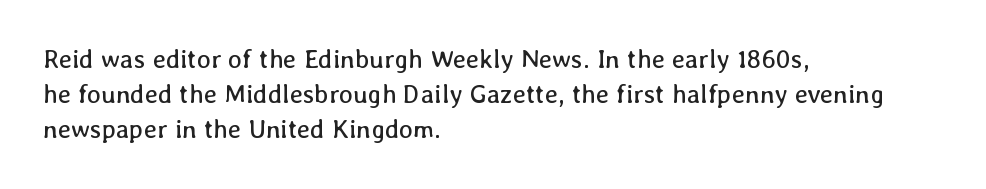
Q: Is the text bold? A: No.
Q: Is the text italic (slanted)? A: No, it is upright.
Q: Is the text underlined? A: No.
Q: How is the paragraph aligned? A: Left-aligned.
Q: Is the spacing between letters normal or unusually wide? A: Normal.
Q: Is the spacing between lines tight, normal or loose? A: Normal.
